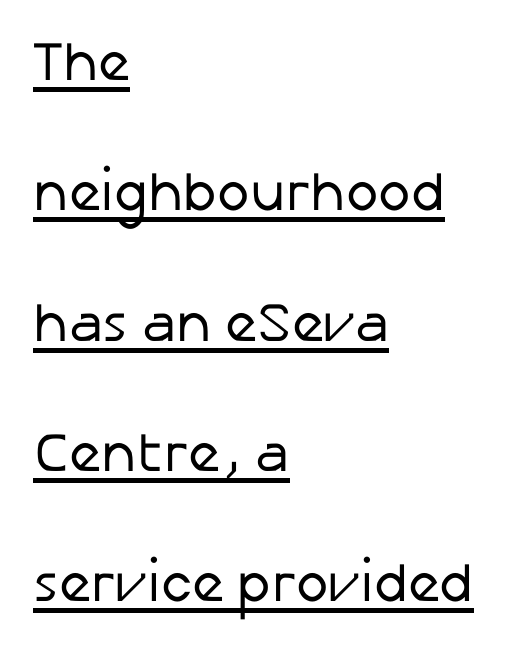
Q: Is the text bold? A: No.
Q: Is the text italic (slanted)? A: No, it is upright.
Q: Is the typeface a serif or a sans-serif typeface? A: Sans-serif.
Q: Is the text underlined? A: Yes.
Q: How is the paragraph aligned? A: Left-aligned.
Q: Is the spacing between letters normal or unusually wide? A: Normal.
Q: Is the spacing between lines tight, normal or loose? A: Loose.
Q: Width (condensed, normal, or wide)? A: Normal.
Q: Stroke contrast? A: Low.
Q: x-height? A: Medium.
Q: Monospaced? A: No.
